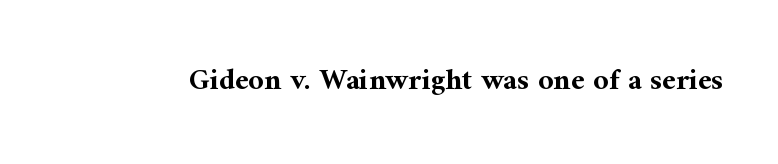
Q: Is the text bold? A: Yes.
Q: Is the text italic (slanted)? A: No, it is upright.
Q: Is the typeface a serif or a sans-serif typeface? A: Serif.
Q: Is the text underlined? A: No.
Q: Is the spacing between letters normal or unusually wide? A: Normal.
Q: Width (condensed, normal, or wide)? A: Normal.
Q: Stroke contrast? A: Medium.
Q: x-height? A: Medium.
Q: Monospaced? A: No.
